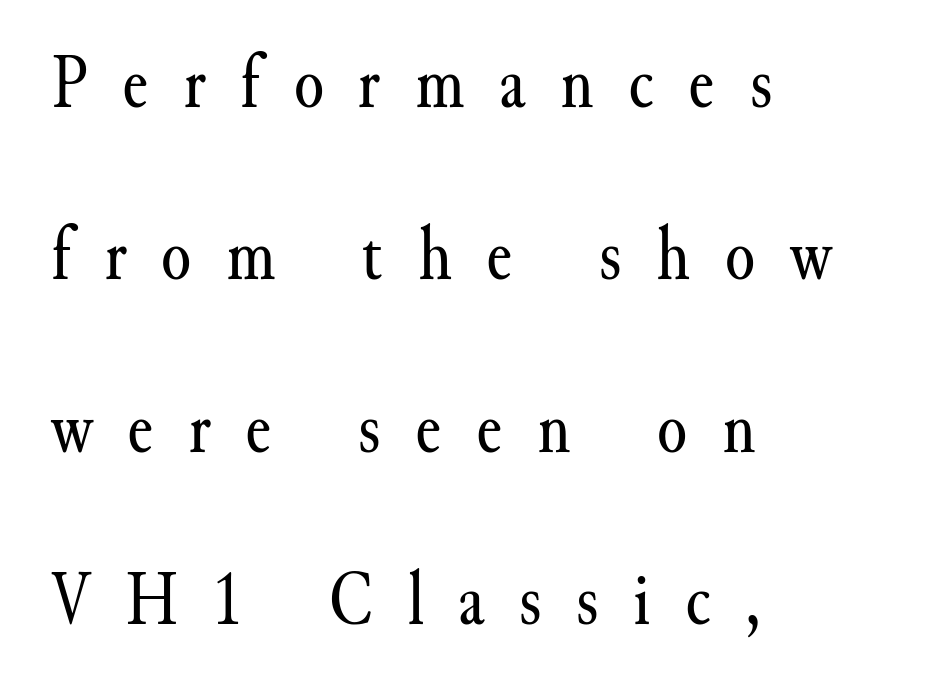
The cut favours lightness, reaching ordinary text weight at its darkest. Posture: straight, roman, zero tilt. The setting favours the left margin, as ordinary paragraphs usually do. The rendering inserts visible extra space after every character. Looks like regular typesetting: each glyph gets only the width it needs. The passage shown is typeset with a serif family.
